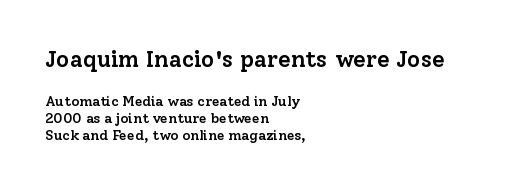
{"italic": "no", "bold": "semi", "underline": "no", "align": "left", "line_spacing_ratio": 1.23, "letter_spacing": "normal", "letter_spacing_em": 0.0, "larger_block": "first", "size_ratio": 1.64, "glyph_px": 23}
